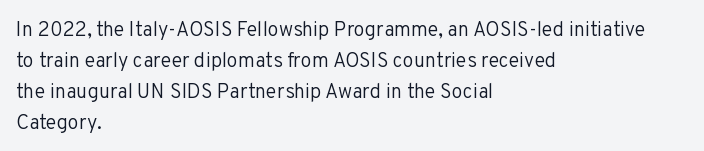
{"italic": "no", "bold": "no", "underline": "no", "align": "left", "line_spacing": "normal", "line_spacing_ratio": 1.55, "letter_spacing": "normal", "letter_spacing_em": 0.0, "glyph_px": 20}
